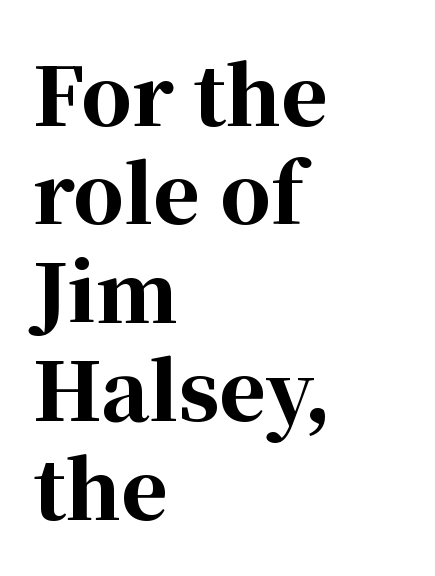
The sample has been set heavy, in full bold. Little horizontal feet cap the strokes, marking this as serif type. The passage is arranged the way most books set body copy — flush left. You could call the tracking neutral — neither tight nor loose.
